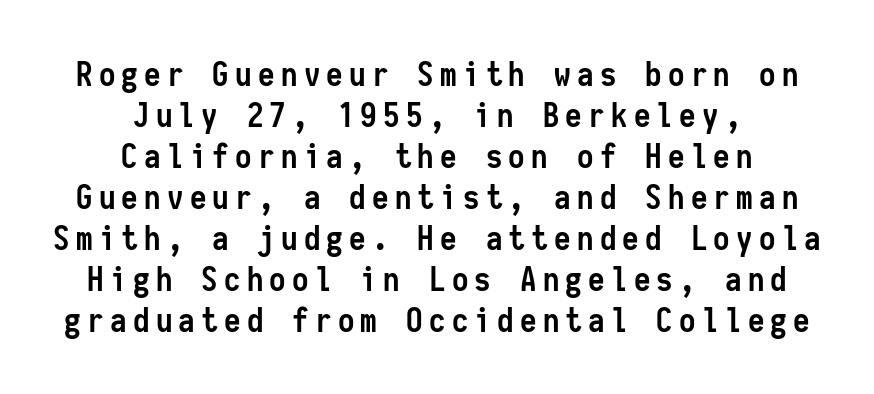
Notice how the stems are strictly vertical — no italics here. Looks like terminal output: every glyph gets an equal slot. Look at the bottom of the vertical strokes: they stop flat, with no serifs. The glyphs are unaccompanied by any horizontal stroke below them. One-word summary of the alignment: center.
